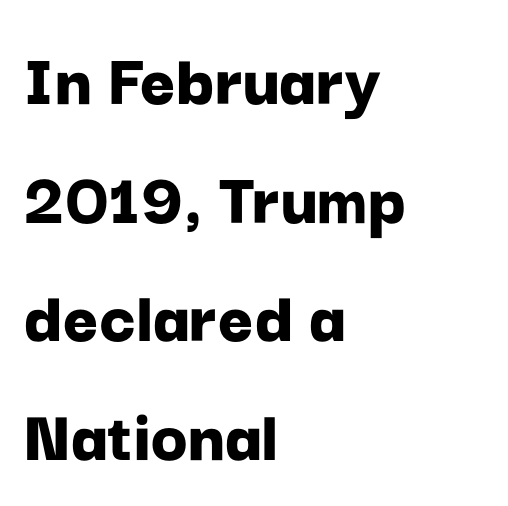
Q: Is the text bold? A: Yes.
Q: Is the text italic (slanted)? A: No, it is upright.
Q: Is the typeface a serif or a sans-serif typeface? A: Sans-serif.
Q: Is the text underlined? A: No.
Q: How is the paragraph aligned? A: Left-aligned.
Q: Is the spacing between letters normal or unusually wide? A: Normal.
Q: Is the spacing between lines tight, normal or loose? A: Normal.
Q: Width (condensed, normal, or wide)? A: Normal.
Q: Stroke contrast? A: Low.
Q: x-height? A: Medium.
Q: Monospaced? A: No.
